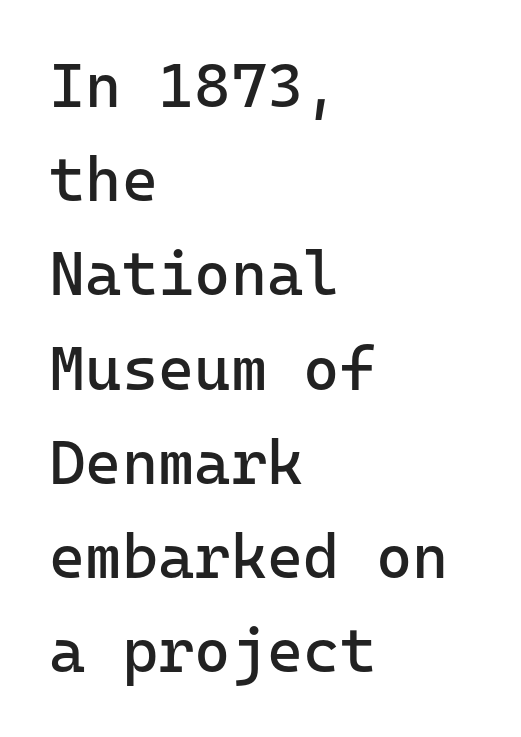
Q: Is the text bold? A: No.
Q: Is the text italic (slanted)? A: No, it is upright.
Q: Is the typeface a serif or a sans-serif typeface? A: Sans-serif.
Q: Is the text underlined? A: No.
Q: How is the paragraph aligned? A: Left-aligned.
Q: Is the spacing between letters normal or unusually wide? A: Normal.
Q: Is the spacing between lines tight, normal or loose? A: Normal.
Q: Width (condensed, normal, or wide)? A: Normal.
Q: Stroke contrast? A: Low.
Q: x-height? A: Medium.
Q: Monospaced? A: Yes.
